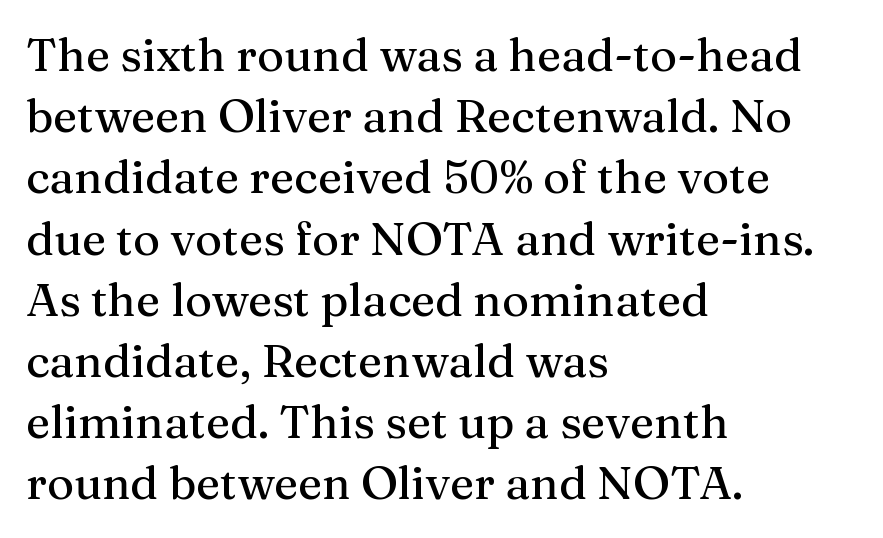
{"serif": "yes", "italic": "no", "width": "normal", "stroke_contrast": "medium", "x_height": "medium", "monospaced": "no", "underline": "no", "align": "left", "line_spacing": "normal", "line_spacing_ratio": 1.33, "letter_spacing": "normal", "letter_spacing_em": 0.0, "glyph_px": 46}
